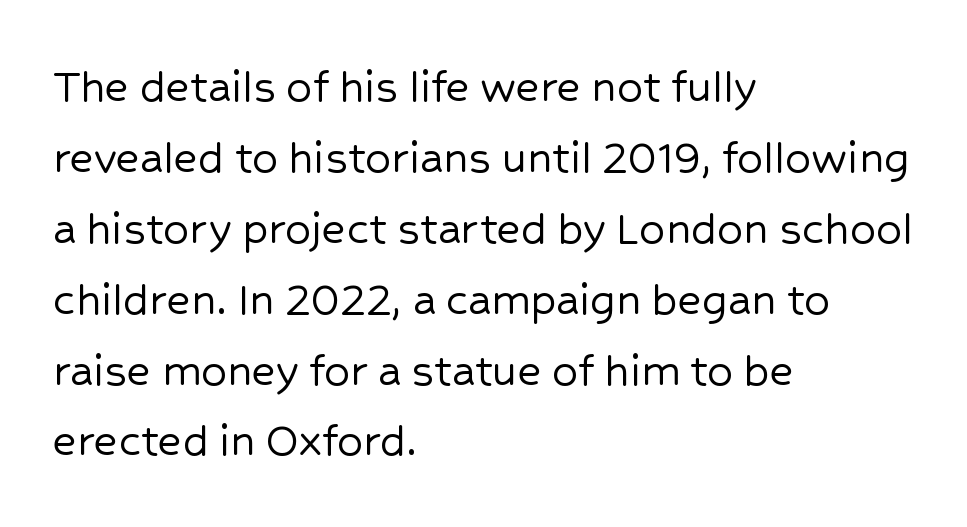
The image shows 51 px sans-serif type, upright; set left-aligned, normal line spacing (1.39x), normal letter spacing, not underlined; low stroke contrast and a medium x-height.
